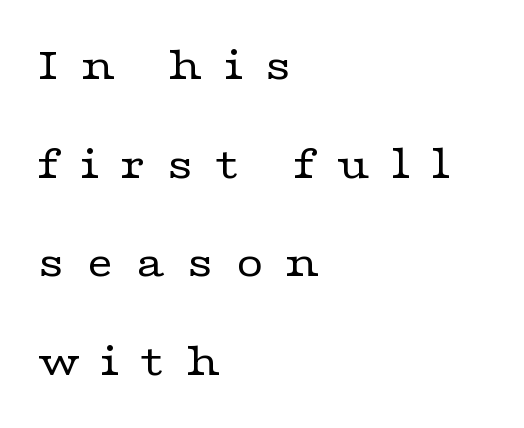
{"serif": "yes", "italic": "no", "bold": "no", "weight": "regular", "width": "wide", "stroke_contrast": "low", "x_height": "medium", "monospaced": "no", "underline": "no", "align": "left", "line_spacing": "loose", "line_spacing_ratio": 2.1, "letter_spacing": "wide", "letter_spacing_em": 0.44, "glyph_px": 47}
